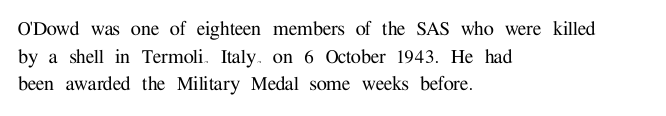
The image shows 23 px text type, upright; set left-aligned, line spacing 1.2x, normal letter spacing, not underlined.
